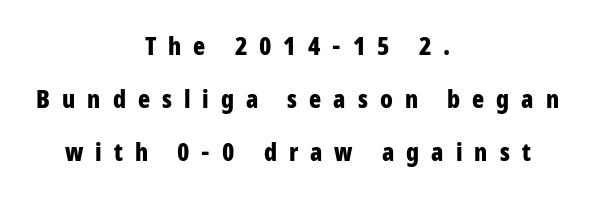
The image shows 25 px bold type, upright; set centered, loose line spacing (2.12x), unusually wide letter spacing (+0.48 em), not underlined.
